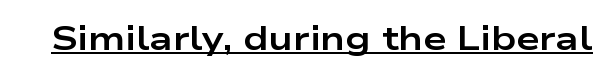
{"serif": "no", "italic": "no", "bold": "yes", "weight": "bold", "width": "wide", "stroke_contrast": "low", "x_height": "medium", "monospaced": "no", "underline": "yes", "letter_spacing": "normal", "letter_spacing_em": 0.0, "glyph_px": 33}
